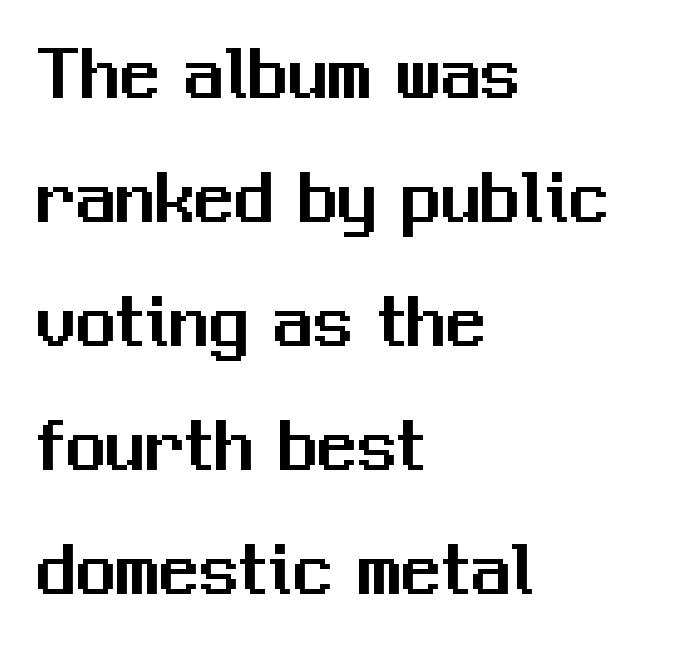
Q: Is the text italic (slanted)? A: No, it is upright.
Q: Is the typeface a serif or a sans-serif typeface? A: Sans-serif.
Q: Is the text underlined? A: No.
Q: How is the paragraph aligned? A: Left-aligned.
Q: Is the spacing between letters normal or unusually wide? A: Normal.
Q: Is the spacing between lines tight, normal or loose? A: Normal.
Q: Width (condensed, normal, or wide)? A: Normal.
Q: Stroke contrast? A: Medium.
Q: x-height? A: Medium.
Q: Monospaced? A: No.
